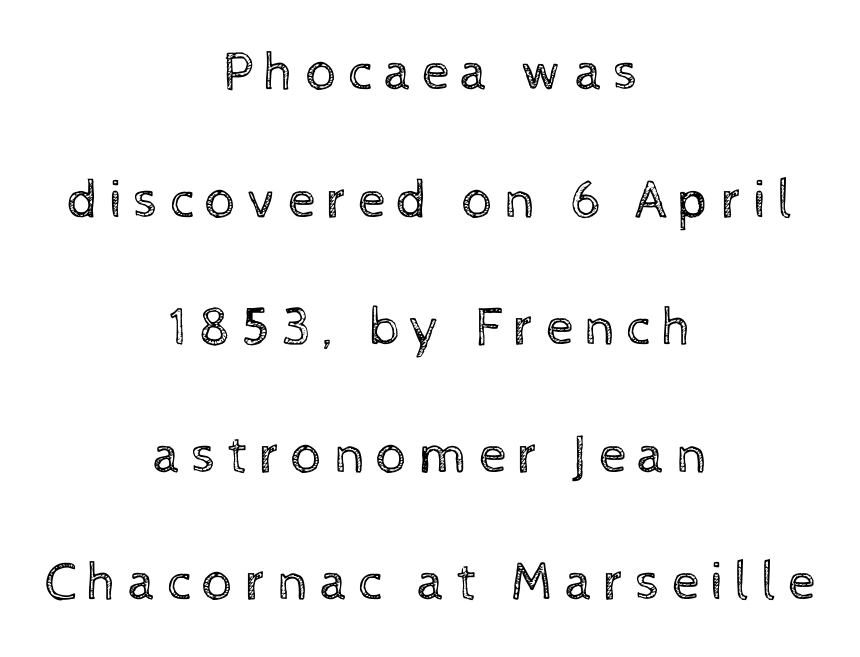
{"italic": "no", "bold": "no", "weight": "regular", "width": "normal", "x_height": "medium", "monospaced": "no", "underline": "no", "align": "center", "line_spacing": "loose", "line_spacing_ratio": 2.32, "letter_spacing": "wide", "letter_spacing_em": 0.2, "glyph_px": 55}
